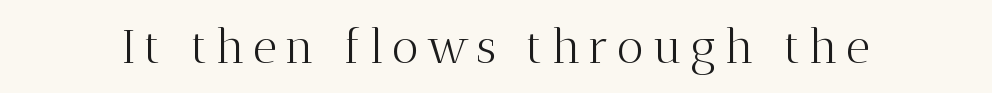
Varying glyph widths throughout — classic text-font behaviour. Heft: none added — not bold. Rule under the text: the space is simply empty. What kind of face is this? One with serifs. Every character sits straight up, as roman type does.
